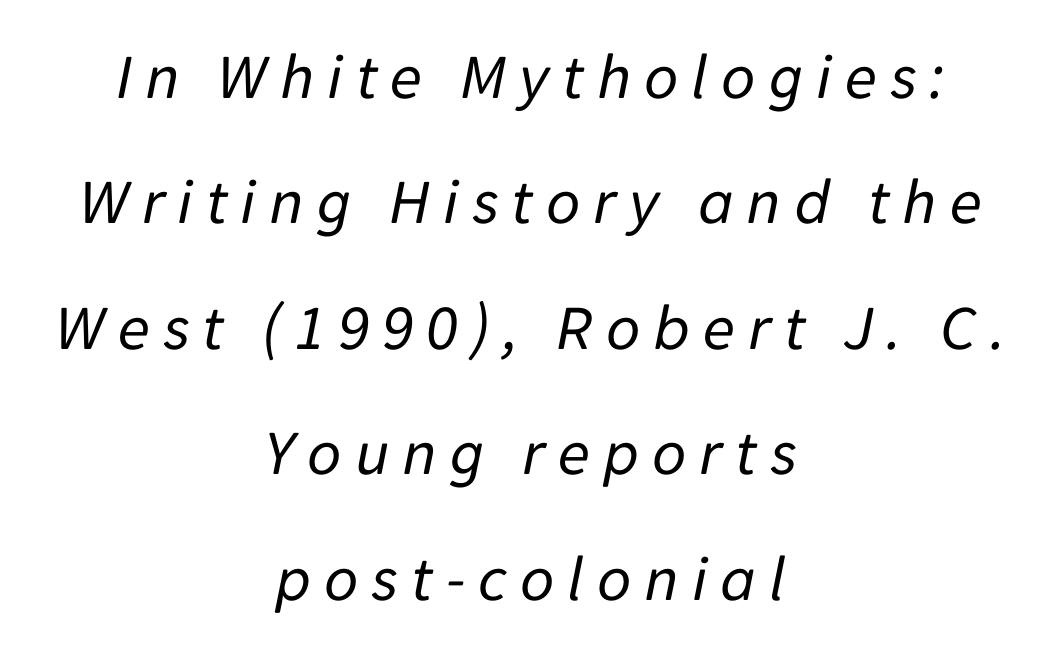
The image shows 66 px regular-weight type, italic (leaning right); set centered, loose line spacing (1.9x), not underlined; low stroke contrast and a medium x-height.
